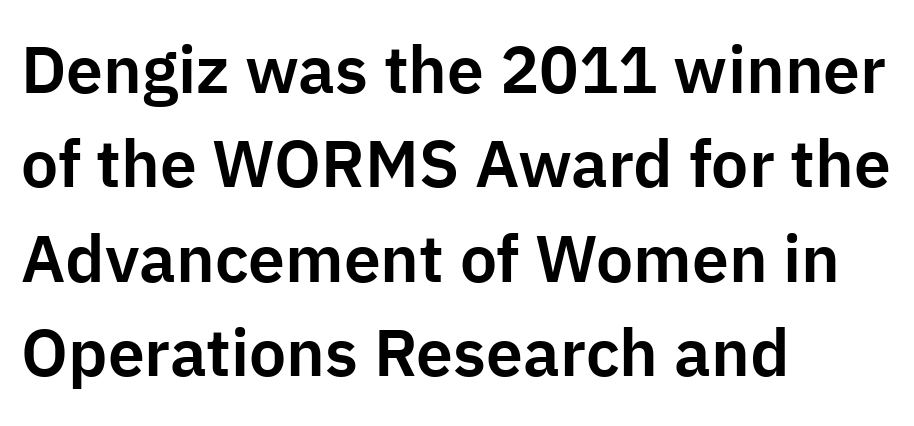
The image shows 66 px sans-serif type, upright; set left-aligned, normal line spacing (1.43x), normal letter spacing, not underlined; low stroke contrast and a medium x-height.
